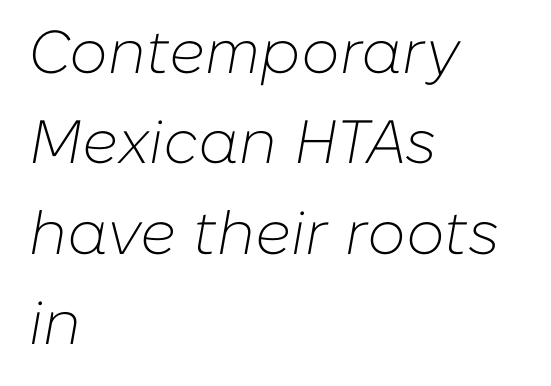
Stroke mass is kept to a normal reading level or below. Does the copy run flush right? No — it runs flush left. Characters are canted at an angle relative to the baseline's perpendicular. Varying glyph widths throughout — classic text-font behaviour.
